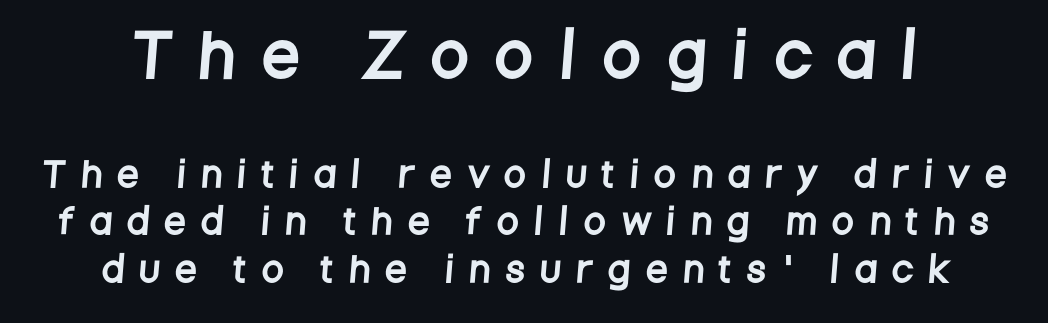
There is plenty of visible air inserted between adjacent glyphs. Serifs: no, the terminals of the letterforms are clean. The rows are spaced the way most documents space them. Bare-footed words on every line. You could not count columns in this text — the font is proportionally spaced.
